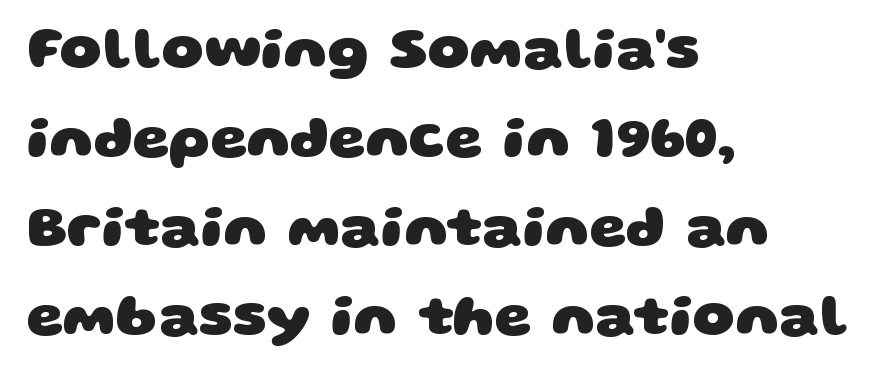
The image shows 59 px heavy, wide sans-serif type; set left-aligned, normal line spacing (1.51x), normal letter spacing, not underlined; low stroke contrast and a large x-height.
